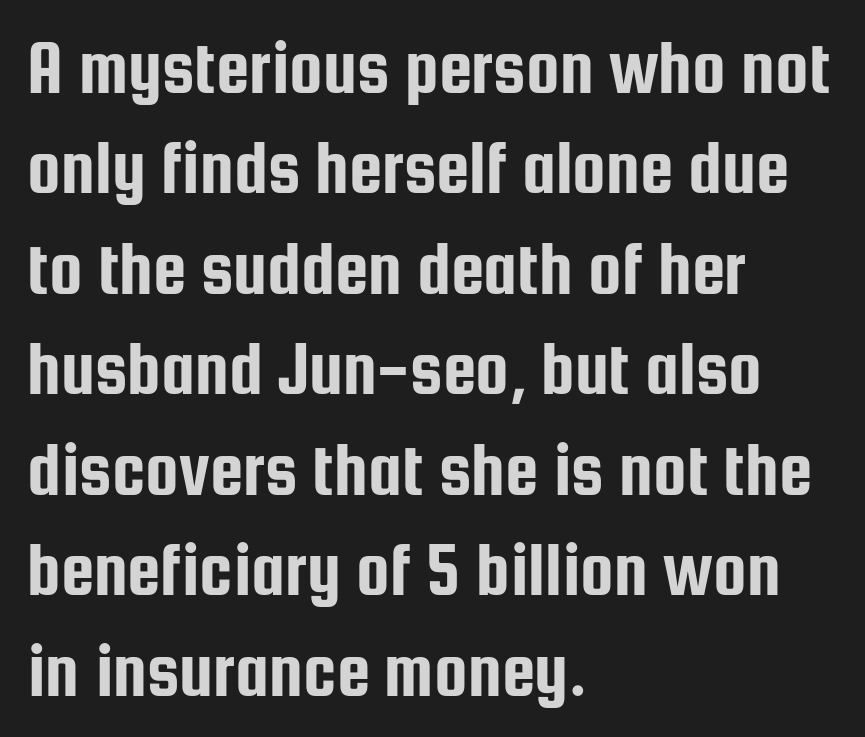
Inter-character spacing is left at the font's built-in metrics. The ragged edge is on the right, which tells us the setting is flush left. Here the designer chose a conventional face with non-uniform glyph widths. This block has exactly the height ordinary leading produces.
